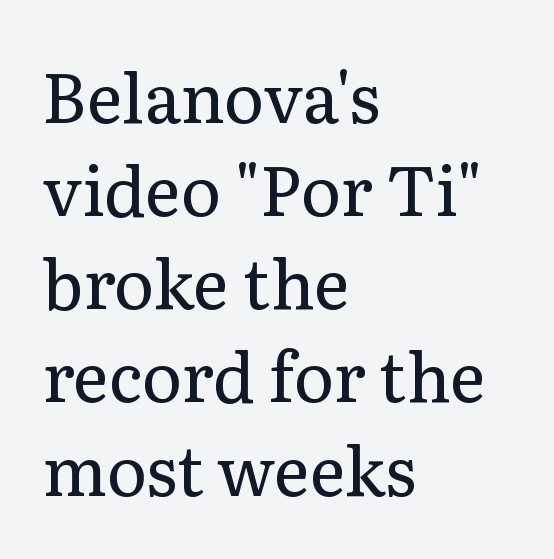
Does the copy run flush right? No — it runs flush left. This sample uses a serif face. This is roman type, the default non-slanted kind. Varying glyph widths throughout — classic text-font behaviour. Underlining? Definitely not there.
